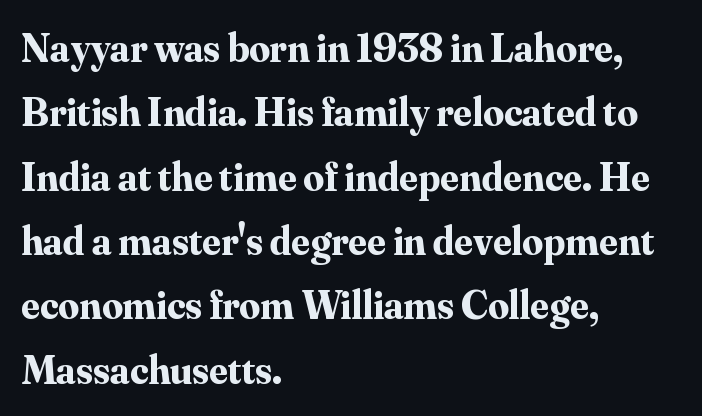
The image shows 41 px bold serif type, upright; set left-aligned, normal line spacing (1.57x), normal letter spacing, not underlined; medium stroke contrast and a small x-height.
